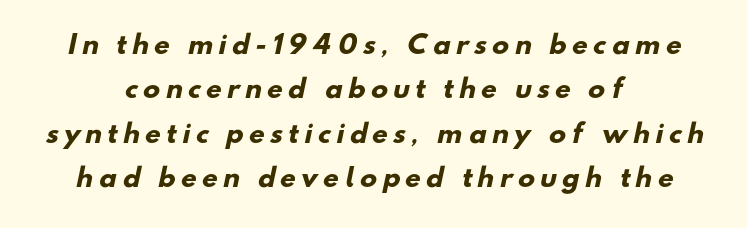
As a designer I'd log this as weight 700, bold. Substantial extra tracking has been applied to these lines. Reading down the block, each line starts at a different indent, mirrored at its end. Anything drawn beneath the words? Only blank space.
